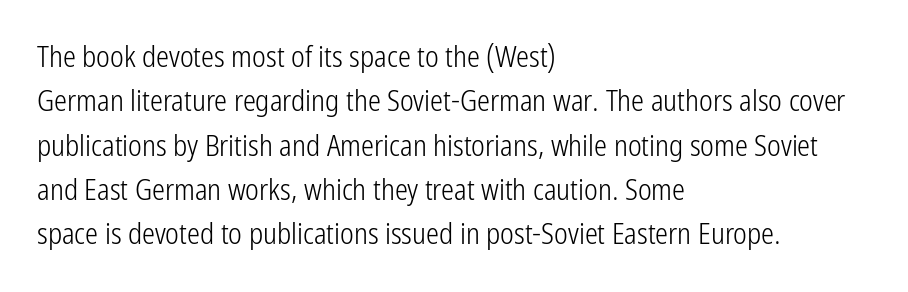
Q: Is the text bold? A: No.
Q: Is the text italic (slanted)? A: No, it is upright.
Q: Is the typeface a serif or a sans-serif typeface? A: Sans-serif.
Q: Is the text underlined? A: No.
Q: How is the paragraph aligned? A: Left-aligned.
Q: Is the spacing between letters normal or unusually wide? A: Normal.
Q: Is the spacing between lines tight, normal or loose? A: Normal.
Q: Width (condensed, normal, or wide)? A: Condensed.
Q: Stroke contrast? A: Low.
Q: x-height? A: Medium.
Q: Monospaced? A: No.
